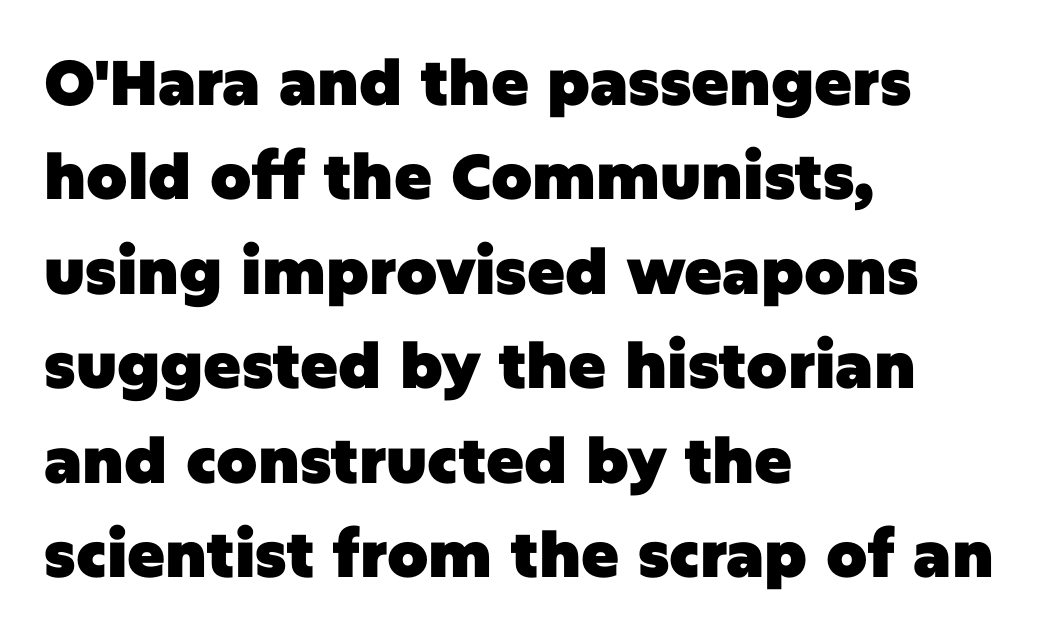
{"serif": "no", "italic": "no", "bold": "yes", "weight": "heavy", "width": "normal", "stroke_contrast": "low", "x_height": "large", "monospaced": "no", "underline": "no", "align": "left", "line_spacing": "normal", "line_spacing_ratio": 1.5, "letter_spacing": "normal", "letter_spacing_em": 0.0, "glyph_px": 63}
